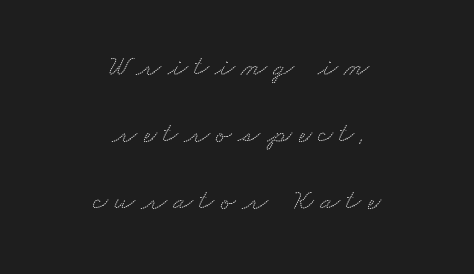
Q: Is the text underlined? A: No.
Q: How is the paragraph aligned? A: Centered.
Q: Is the spacing between letters normal or unusually wide? A: Unusually wide.
Q: Is the spacing between lines tight, normal or loose? A: Loose.
Q: Width (condensed, normal, or wide)? A: Wide.
Q: Stroke contrast? A: Low.
Q: x-height? A: Small.
Q: Monospaced? A: No.
